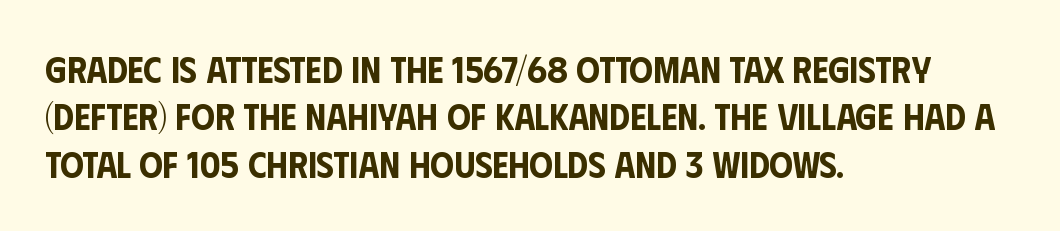
The image shows 37 px condensed sans-serif type, upright; set left-aligned, normal line spacing (1.28x), normal letter spacing, not underlined; low stroke contrast and a large x-height.
